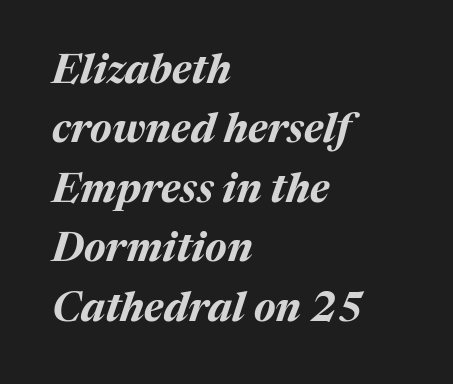
{"italic": "yes", "lean": "right", "slant_degrees": 17, "bold": "yes", "weight": "bold", "width": "normal", "stroke_contrast": "medium", "x_height": "medium", "monospaced": "no", "underline": "no", "align": "left", "line_spacing": "normal", "line_spacing_ratio": 1.45, "letter_spacing": "normal", "letter_spacing_em": 0.0, "glyph_px": 41}
